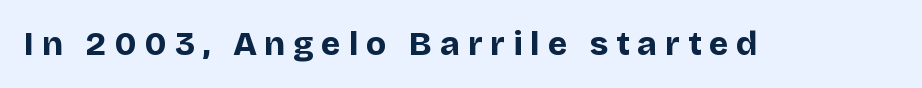
{"serif": "no", "italic": "no", "bold": "yes", "weight": "bold", "width": "normal", "stroke_contrast": "low", "x_height": "large", "monospaced": "no", "underline": "no", "letter_spacing": "wide", "letter_spacing_em": 0.24, "glyph_px": 33}
